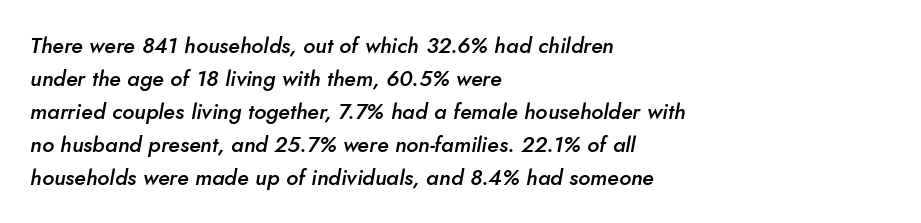
Q: Is the text bold? A: Semi-bold.
Q: Is the text italic (slanted)? A: Yes, it leans right by about 10 degrees.
Q: Is the text underlined? A: No.
Q: How is the paragraph aligned? A: Left-aligned.
Q: Is the spacing between letters normal or unusually wide? A: Normal.
Q: Is the spacing between lines tight, normal or loose? A: Normal.
